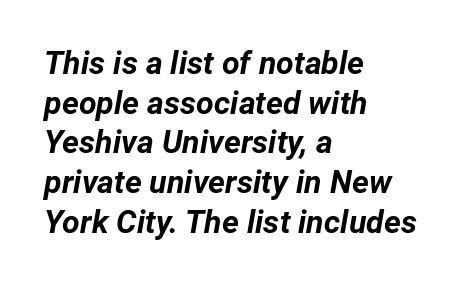
{"italic": "yes", "lean": "right", "slant_degrees": 12, "bold": "yes", "weight": "bold", "width": "normal", "stroke_contrast": "low", "x_height": "medium", "monospaced": "no", "underline": "no", "align": "left", "line_spacing_ratio": 1.24, "letter_spacing": "normal", "letter_spacing_em": 0.0, "glyph_px": 32}
